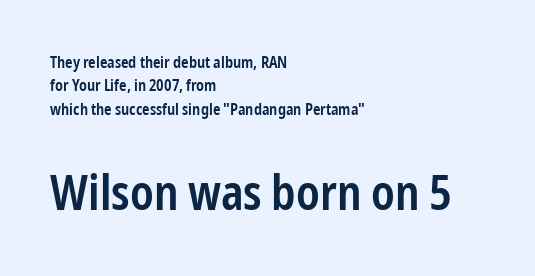
{"serif": "no", "italic": "no", "bold": "semi", "weight": "semibold", "width": "condensed", "stroke_contrast": "low", "x_height": "medium", "monospaced": "no", "underline": "no", "align": "left", "line_spacing": "normal", "line_spacing_ratio": 1.46, "letter_spacing": "normal", "letter_spacing_em": 0.0, "larger_block": "second", "size_ratio": 3.0, "glyph_px": 48}
